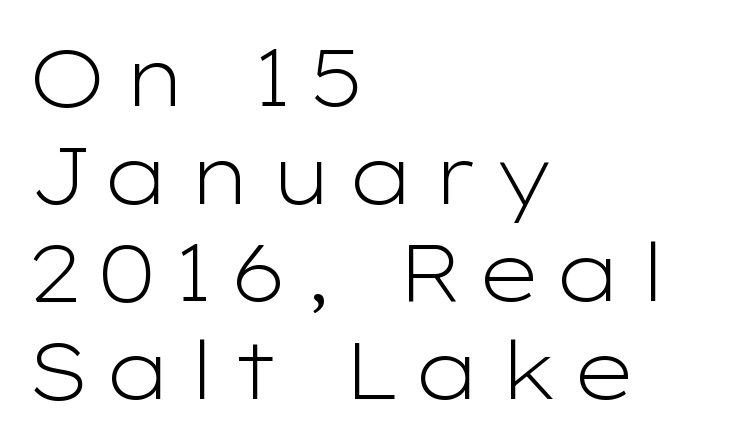
The image shows 80 px light, wide sans-serif type, upright; set left-aligned, line spacing 1.22x, not underlined; low stroke contrast and a medium x-height.
